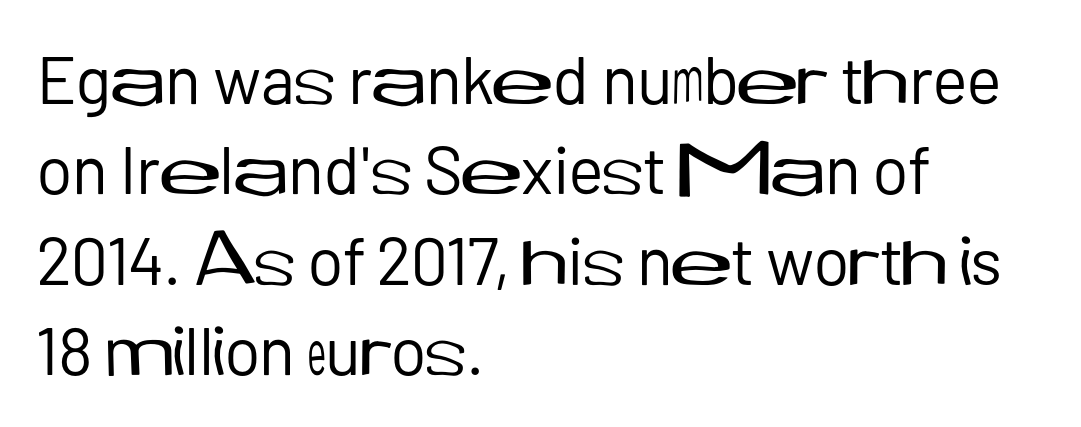
The image shows 67 px regular-weight sans-serif type, upright; set left-aligned, normal line spacing (1.35x), normal letter spacing, not underlined; low stroke contrast and a medium x-height.
